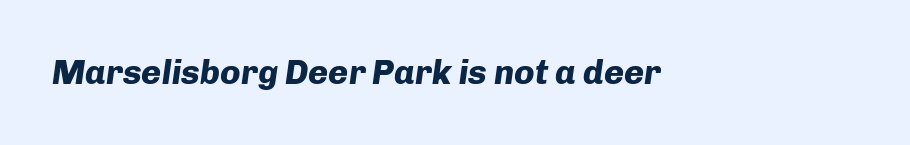
The image shows 34 px heavy type, italic (leaning right); set normal letter spacing, not underlined; low stroke contrast and a medium x-height.
